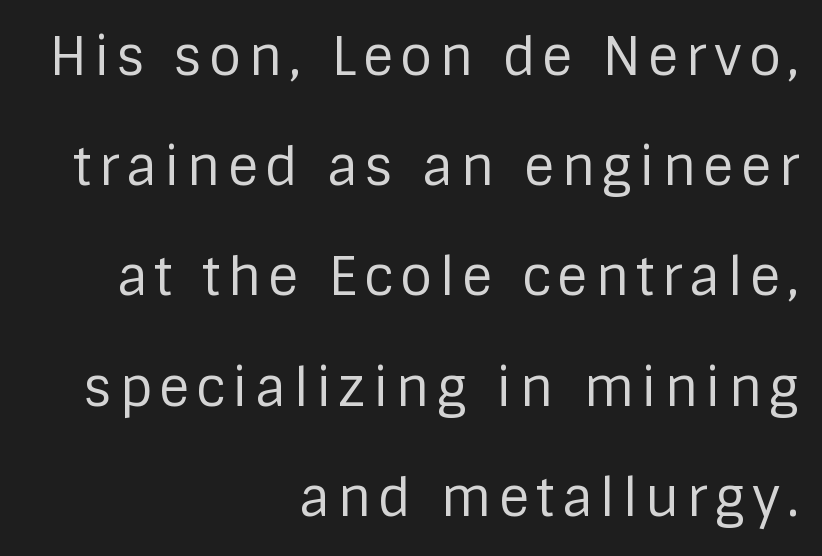
Q: Is the text bold? A: No.
Q: Is the text italic (slanted)? A: No, it is upright.
Q: Is the typeface a serif or a sans-serif typeface? A: Sans-serif.
Q: Is the text underlined? A: No.
Q: How is the paragraph aligned? A: Right-aligned.
Q: Is the spacing between lines tight, normal or loose? A: Loose.
Q: Width (condensed, normal, or wide)? A: Normal.
Q: Stroke contrast? A: Low.
Q: x-height? A: Large.
Q: Monospaced? A: No.
